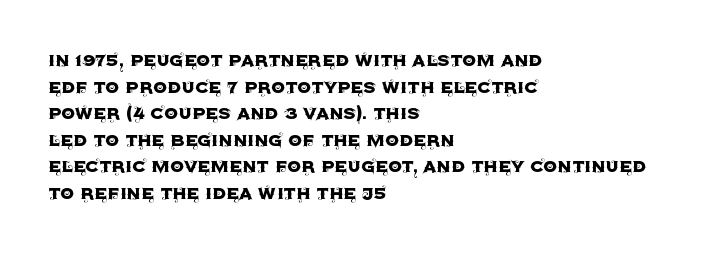
Q: Is the text italic (slanted)? A: No, it is upright.
Q: Is the text underlined? A: No.
Q: How is the paragraph aligned? A: Left-aligned.
Q: Is the spacing between letters normal or unusually wide? A: Normal.
